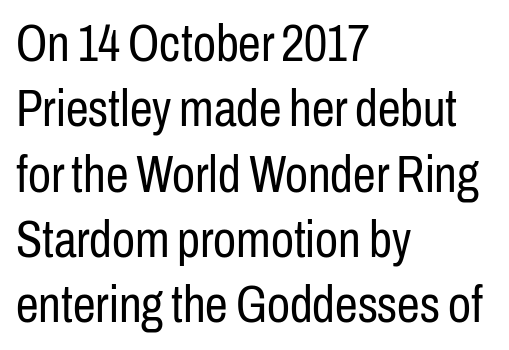
The designer went with a sans here, leaving each stem footless. When letters stand straight like this, we call the style roman or upright. The font sits on the lighter half of the weight spectrum, regular included. The foot of each line stays bare and open. Regular leading.
